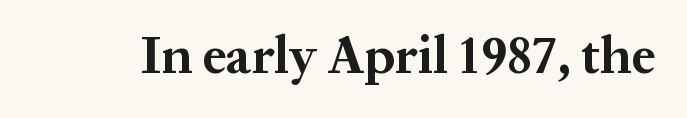
Quick note: underline off. Weight check: bold — yes, fully. The font's upright variant was chosen for this text. This rendering leaves character spacing at its baseline value.
